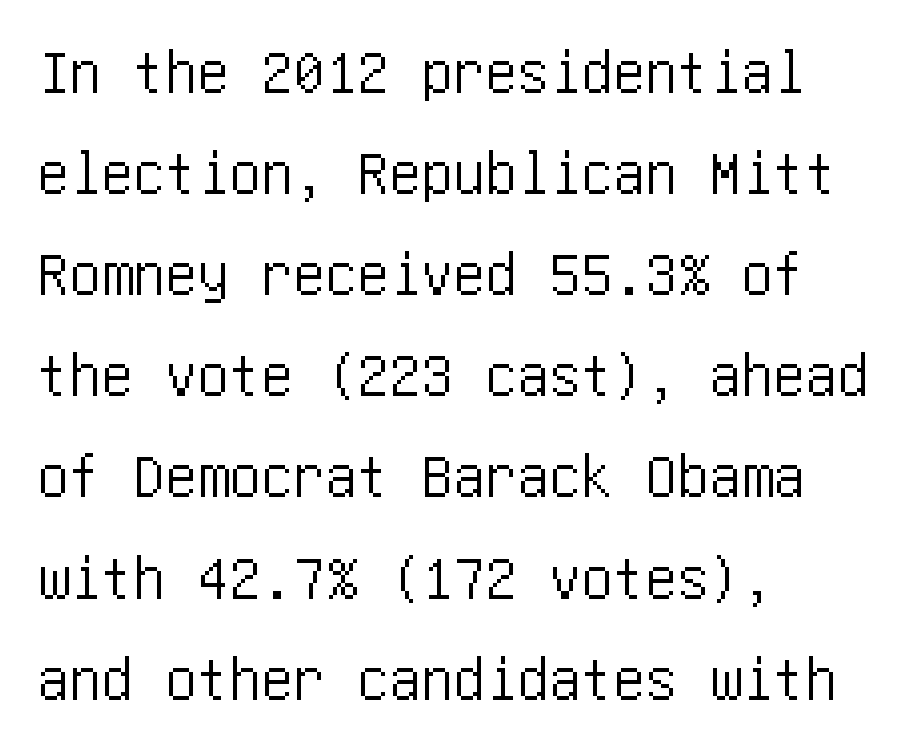
The image shows 64 px condensed sans-serif type, upright; set left-aligned, normal line spacing (1.58x), normal letter spacing, not underlined; low stroke contrast and a large x-height.
